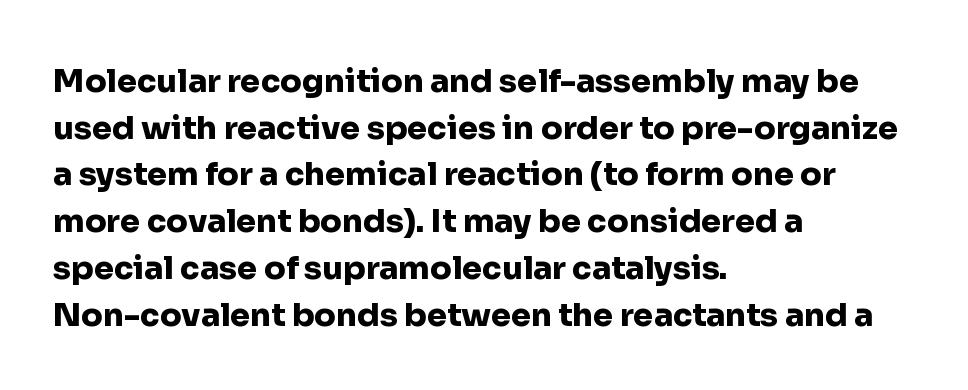
The image shows 32 px heavy sans-serif type, upright; set left-aligned, normal line spacing (1.46x), normal letter spacing, not underlined; low stroke contrast and a medium x-height.
